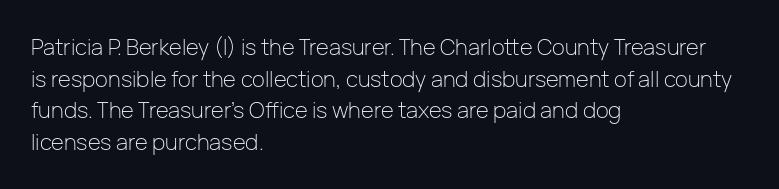
Q: Is the text bold? A: No.
Q: Is the text italic (slanted)? A: No, it is upright.
Q: Is the text underlined? A: No.
Q: How is the paragraph aligned? A: Left-aligned.
Q: Is the spacing between letters normal or unusually wide? A: Normal.
Q: Is the spacing between lines tight, normal or loose? A: Normal.
